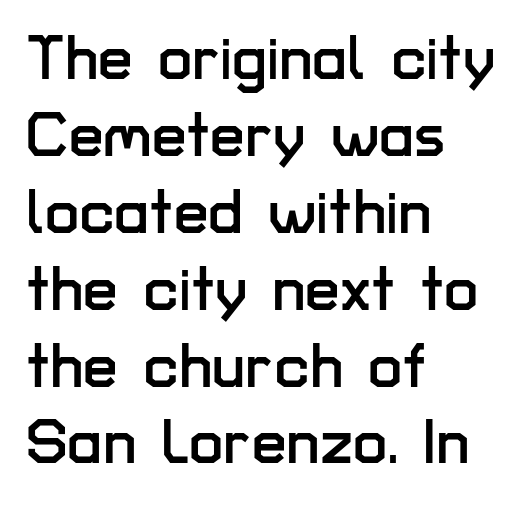
The image shows 62 px sans-serif type, upright; set left-aligned, line spacing 1.24x, normal letter spacing, not underlined; low stroke contrast and a medium x-height.
